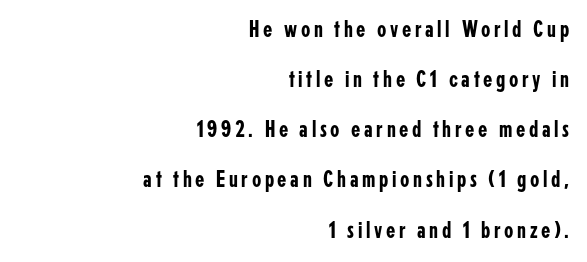
{"italic": "no", "underline": "no", "align": "right", "line_spacing": "loose", "line_spacing_ratio": 2.09, "glyph_px": 24}
